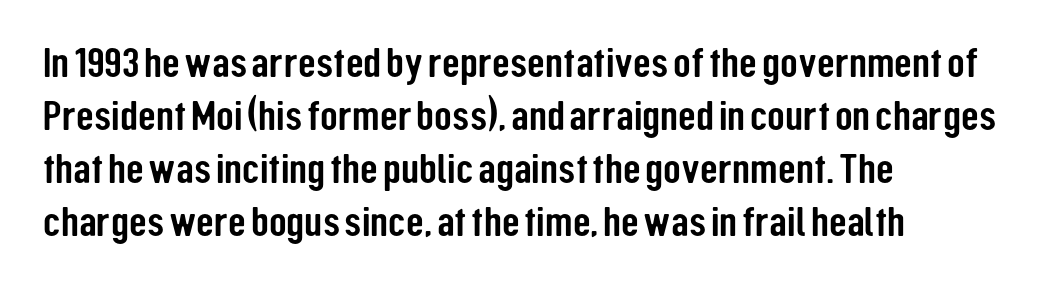
The image shows 41 px condensed sans-serif type, upright; set left-aligned, normal line spacing (1.29x), normal letter spacing, not underlined; low stroke contrast and a medium x-height.
